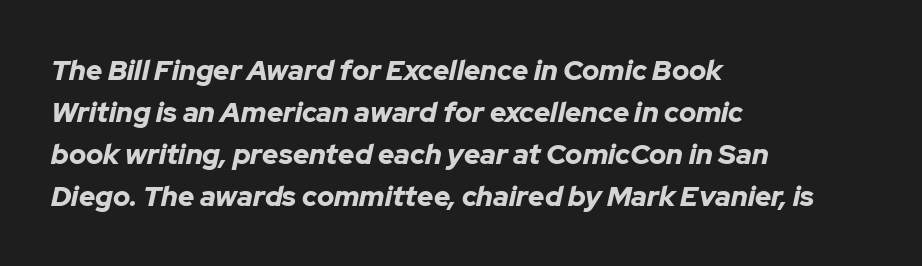
The image shows 28 px bold type, italic (leaning right); set left-aligned, normal line spacing (1.5x), normal letter spacing, not underlined; low stroke contrast and a medium x-height.
